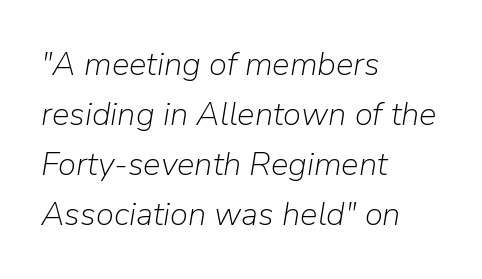
The image shows 33 px light type, italic (leaning right); set left-aligned, normal line spacing (1.52x), normal letter spacing, not underlined; low stroke contrast and a medium x-height.
